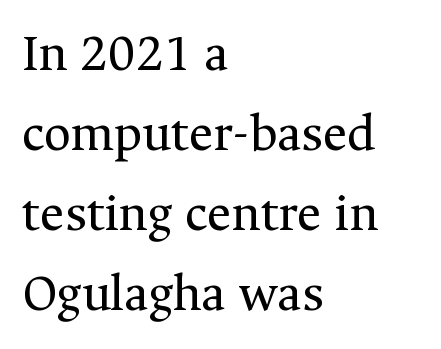
The image shows 53 px regular-weight serif type, upright; set left-aligned, normal line spacing (1.51x), normal letter spacing, not underlined; medium stroke contrast and a medium x-height.
